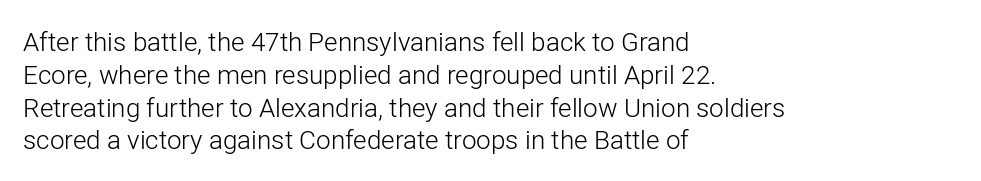
Check the space under the baseline: it is left empty. Posture: upright roman. Is the type heavy? It reads as light-to-regular instead. One-word summary of the alignment: left. The line-height multiplier appears to be the usual default.
